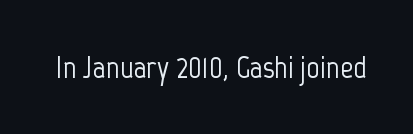
The words here are not underlined. Posture: upright roman. The horizontal fit of the characters is conventional and even. What kind of face is this? One without serifs — a sans.
